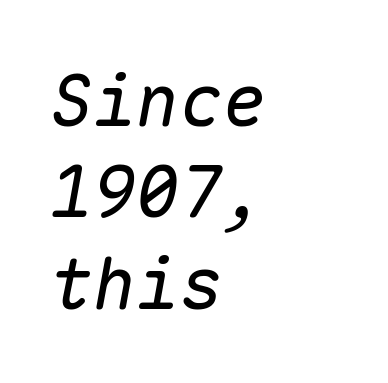
{"italic": "yes", "lean": "right", "slant_degrees": 10, "bold": "no", "weight": "regular", "width": "normal", "stroke_contrast": "low", "x_height": "medium", "monospaced": "yes", "underline": "no", "align": "left", "line_spacing": "normal", "line_spacing_ratio": 1.27, "letter_spacing": "normal", "letter_spacing_em": 0.0, "glyph_px": 72}
